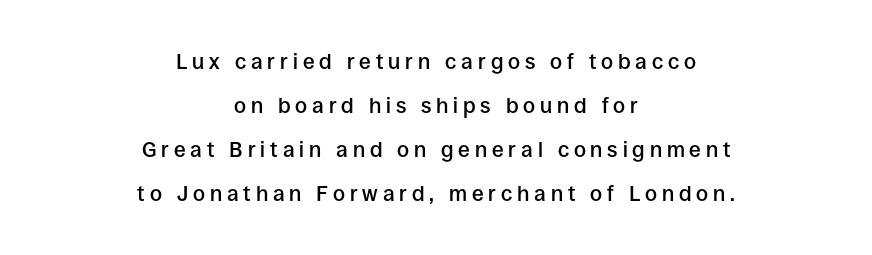
The image shows 21 px text type, upright; set centered, loose line spacing (2.09x), unusually wide letter spacing (+0.23 em), not underlined.
